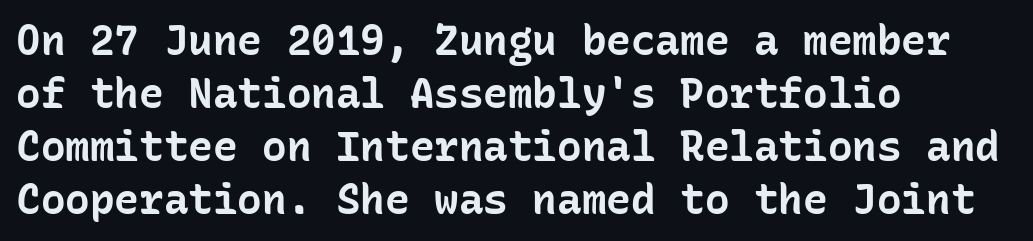
The image shows 41 px bold sans-serif type, upright, monospaced; set left-aligned, normal line spacing (1.29x), normal letter spacing, not underlined; low stroke contrast and a medium x-height.
